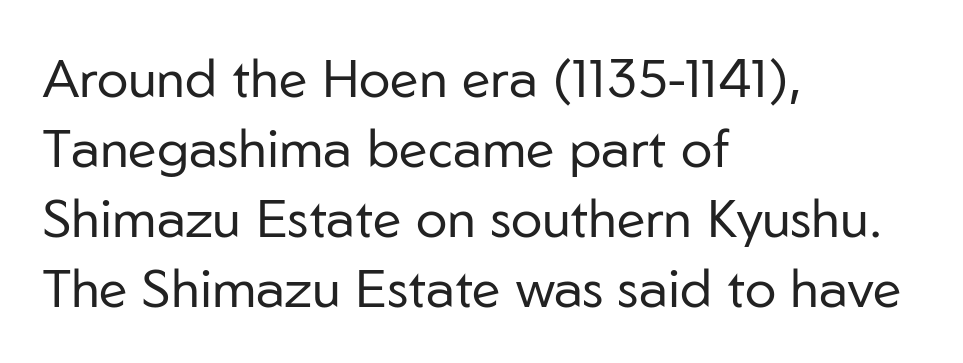
You could not count columns in this text — the font is proportionally spaced. These glyphs show unthickened strokes, regular width or finer. The lines are quadded left. A roman cut, with each character standing at attention. Unmarked baselines from the first word to the last. Caption: standard tracking, unaltered.
